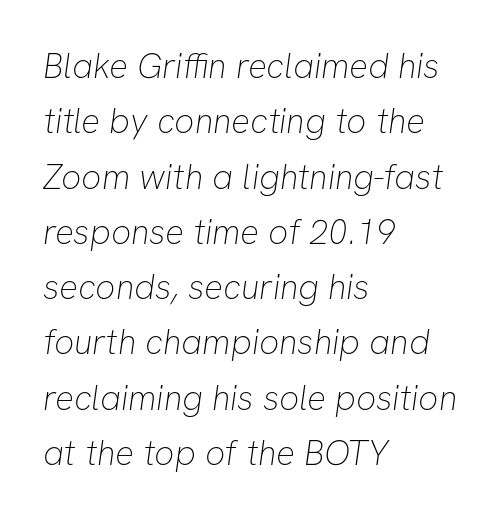
The image shows 35 px thin sans-serif type; set left-aligned, normal line spacing (1.58x), normal letter spacing, not underlined; low stroke contrast and a medium x-height.
